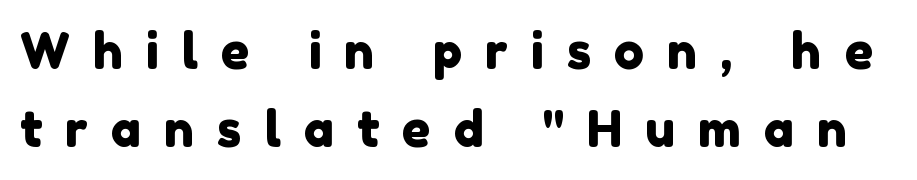
{"serif": "no", "width": "normal", "x_height": "medium", "monospaced": "no", "underline": "no", "line_spacing": "normal", "line_spacing_ratio": 1.57, "letter_spacing": "wide", "letter_spacing_em": 0.46, "glyph_px": 50}
